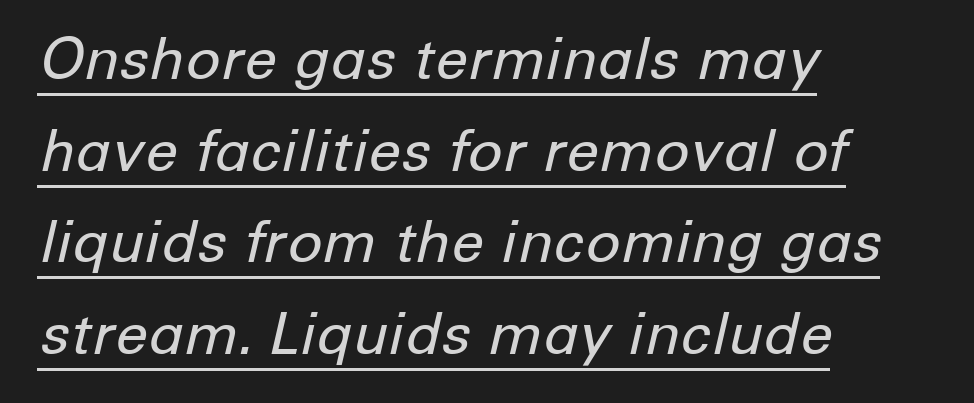
The image shows 58 px regular-weight type, italic (leaning right); set left-aligned, normal line spacing (1.58x), normal letter spacing, underlined; low stroke contrast and a medium x-height.
